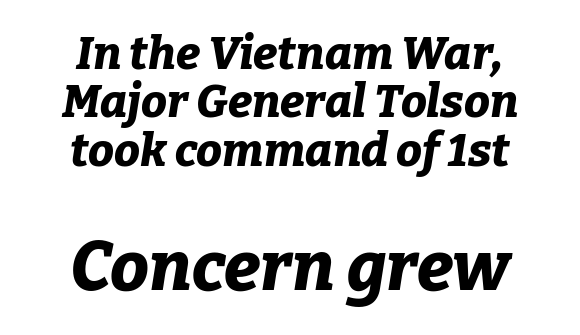
{"italic": "yes", "lean": "right", "slant_degrees": 9, "bold": "yes", "weight": "bold", "width": "normal", "stroke_contrast": "low", "x_height": "medium", "monospaced": "no", "underline": "no", "align": "center", "line_spacing": "tight", "line_spacing_ratio": 1.05, "letter_spacing": "normal", "letter_spacing_em": 0.0, "larger_block": "second", "size_ratio": 1.5, "glyph_px": 69}
